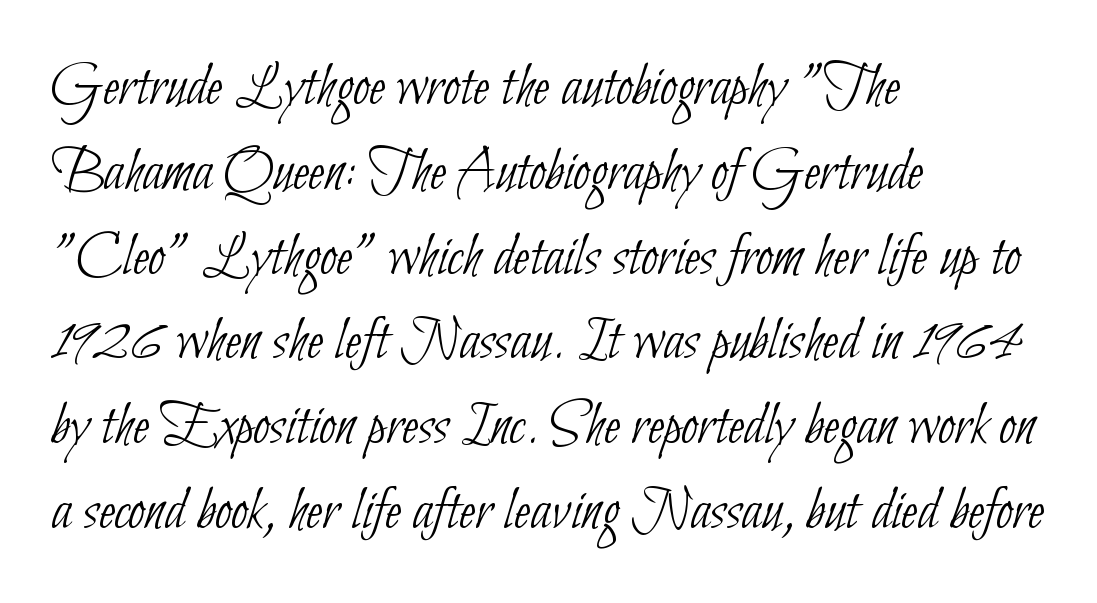
The image shows 61 px thin, condensed sans-serif type; set left-aligned, normal line spacing (1.39x), normal letter spacing, not underlined; low stroke contrast and a small x-height.
